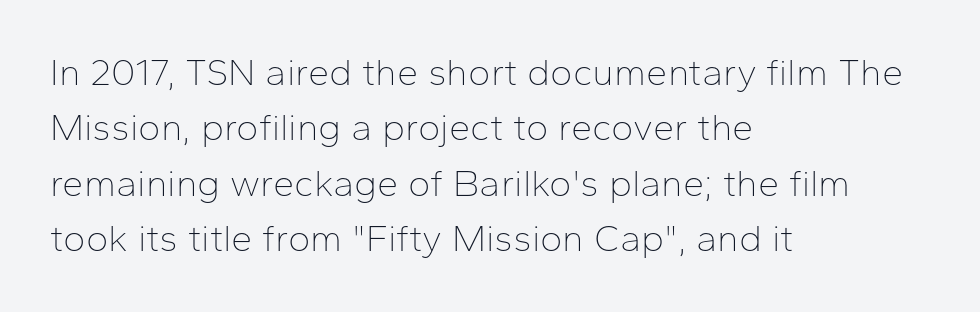
Alignment: flush left. A typesetter would call this proportional, since set widths differ per character. The weight would be labelled regular, book, light, or lighter still. A clean baseline with only descenders dipping below it. Each word holds together tightly as a unit, with standard inter-letter gaps. Every character sits straight up, as roman type does.
